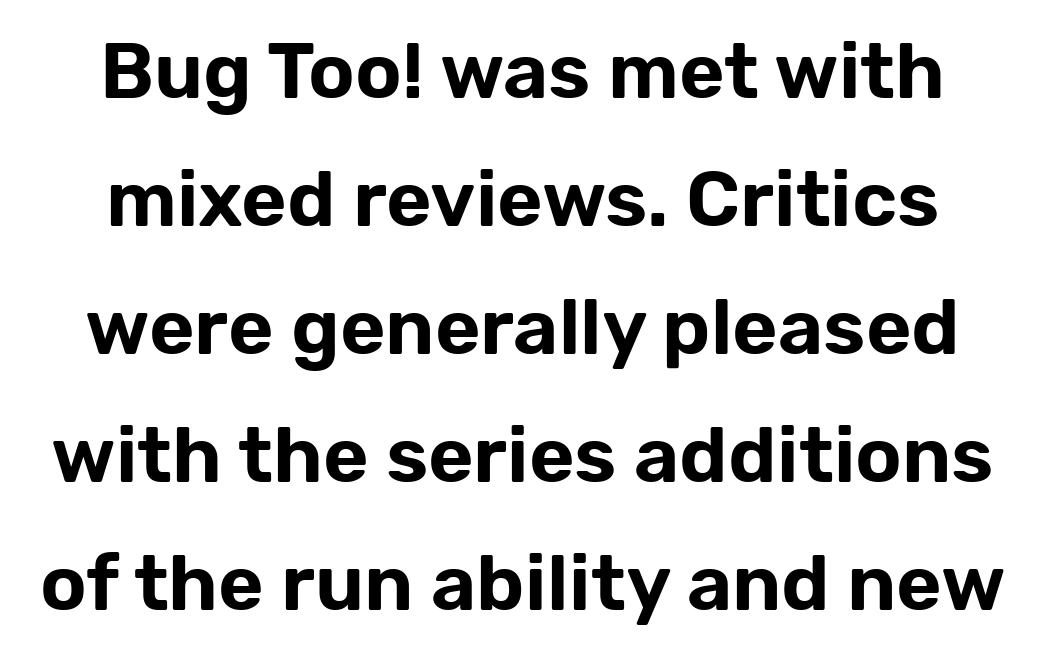
Q: Is the text italic (slanted)? A: No, it is upright.
Q: Is the typeface a serif or a sans-serif typeface? A: Sans-serif.
Q: Is the text underlined? A: No.
Q: Is the spacing between letters normal or unusually wide? A: Normal.
Q: Is the spacing between lines tight, normal or loose? A: Normal.
Q: Width (condensed, normal, or wide)? A: Normal.
Q: Stroke contrast? A: Low.
Q: x-height? A: Medium.
Q: Monospaced? A: No.
